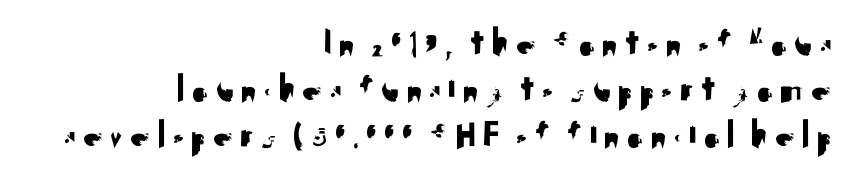
{"serif": "no", "italic": "no", "width": "normal", "stroke_contrast": "medium", "x_height": "small", "monospaced": "no", "underline": "no", "align": "right", "line_spacing": "tight", "line_spacing_ratio": 1.15, "glyph_px": 40}
